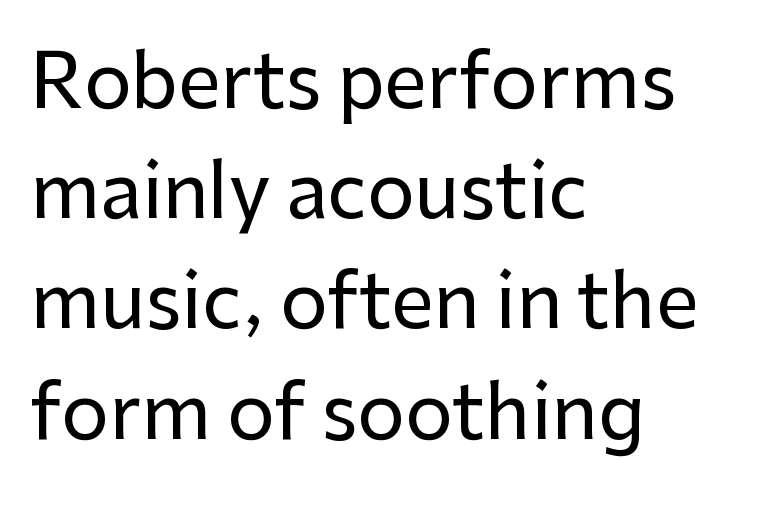
Q: Is the text italic (slanted)? A: No, it is upright.
Q: Is the typeface a serif or a sans-serif typeface? A: Sans-serif.
Q: Is the text underlined? A: No.
Q: How is the paragraph aligned? A: Left-aligned.
Q: Is the spacing between letters normal or unusually wide? A: Normal.
Q: Is the spacing between lines tight, normal or loose? A: Normal.
Q: Width (condensed, normal, or wide)? A: Normal.
Q: Stroke contrast? A: Low.
Q: x-height? A: Medium.
Q: Monospaced? A: No.
